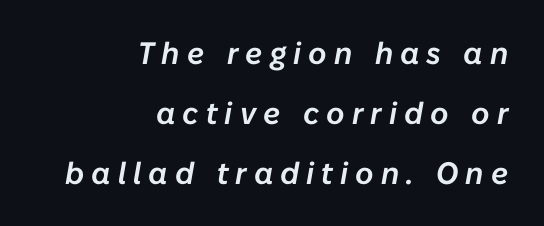
Character widths vary here, with narrow letters taking less room than wide ones. The string is rendered with underlining switched off. The ragged edge is on the left, which tells us the setting is flush right. Is the letter spacing exaggerated? Yes — the characters are pushed far apart. The lettering tilts uniformly, giving the passage an italic look. Each new line begins a long way beneath the previous one.
